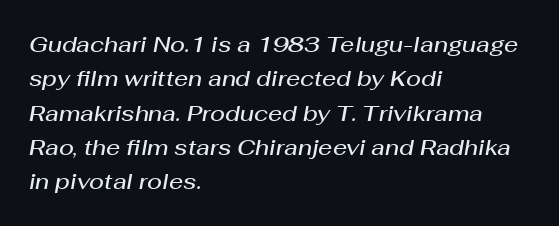
The passage shown leans; its letterforms are oblique. The space between consecutive lines is moderate. The letters sit at their default tracking, neither squeezed nor spread. Anything drawn beneath the words? Only blank space. Line starts are locked; line ends wander. Set as a demibold, roughly 600 on the weight scale.
